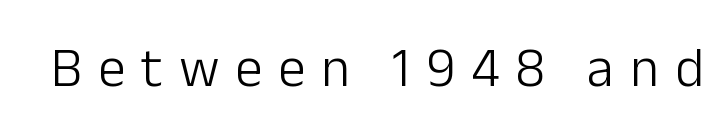
{"serif": "no", "italic": "no", "bold": "no", "weight": "light", "width": "normal", "stroke_contrast": "low", "x_height": "medium", "monospaced": "no", "underline": "no", "letter_spacing": "wide", "letter_spacing_em": 0.29, "glyph_px": 55}
